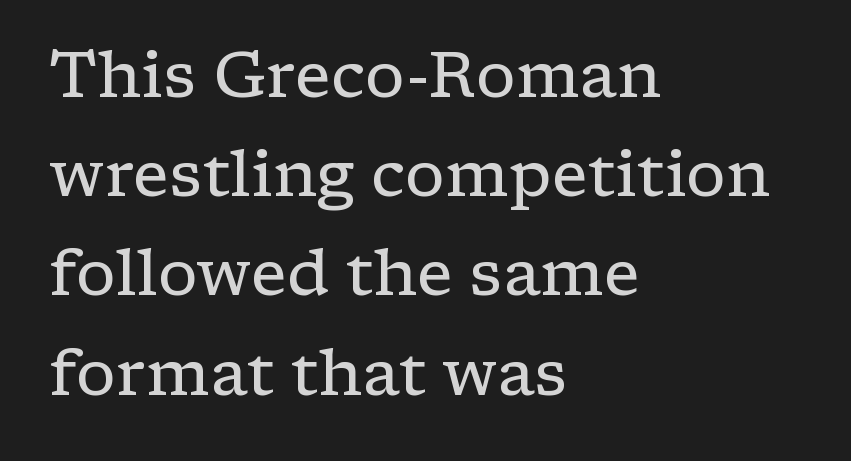
{"serif": "yes", "italic": "no", "bold": "no", "weight": "regular", "width": "wide", "stroke_contrast": "low", "x_height": "medium", "monospaced": "no", "underline": "no", "align": "left", "line_spacing": "normal", "line_spacing_ratio": 1.55, "letter_spacing": "normal", "letter_spacing_em": 0.0, "glyph_px": 64}
